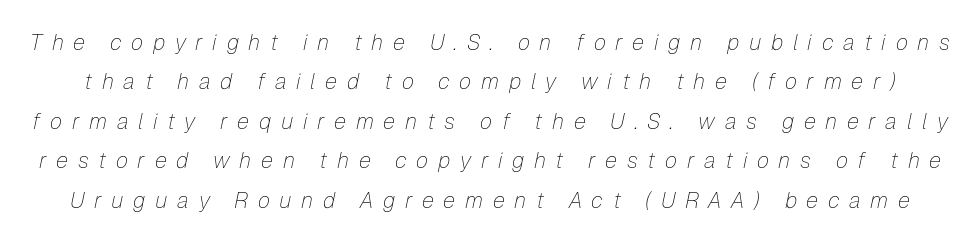
{"italic": "yes", "lean": "right", "slant_degrees": 12, "bold": "no", "underline": "no", "line_spacing_ratio": 1.79, "letter_spacing": "wide", "letter_spacing_em": 0.44, "glyph_px": 22}
